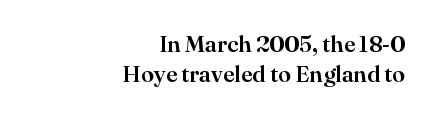
Q: Is the text italic (slanted)? A: No, it is upright.
Q: Is the text underlined? A: No.
Q: How is the paragraph aligned? A: Right-aligned.
Q: Is the spacing between letters normal or unusually wide? A: Normal.
Q: Is the spacing between lines tight, normal or loose? A: Normal.
